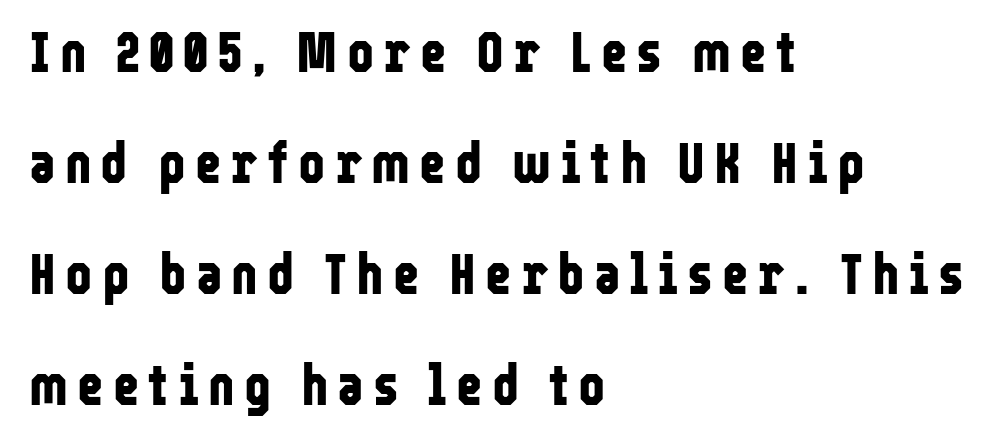
Decoration check: the copy has no underline. Here the designer chose a conventional face with non-uniform glyph widths. The font is running at its bold setting. Vertically, the passage feels expansive, rows floating well apart. One-word summary of the alignment: left. The type family on display is of the sans-serif kind.
